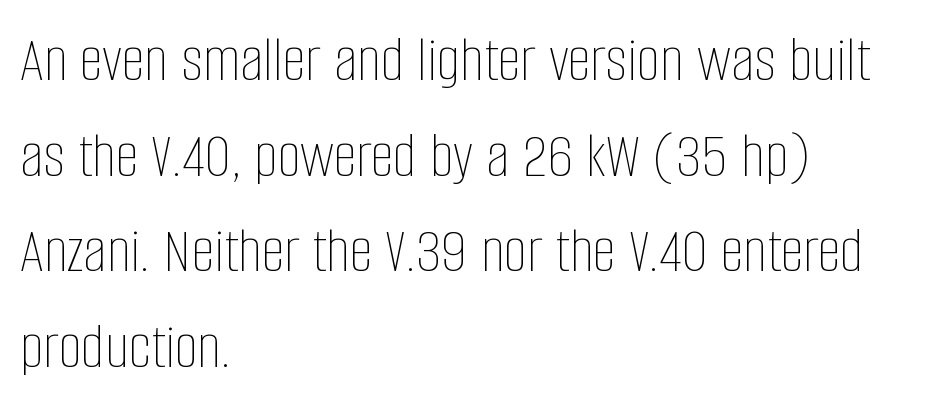
Do the characters align in a grid? No, the font is proportional. Decoration check: the copy has no underline. These lines stack with their left ends in a neat column. The lettering stays uniformly vertical, giving the passage a roman look. The lines sit at an ordinary, default distance from one another. Heft: none added — not bold.
